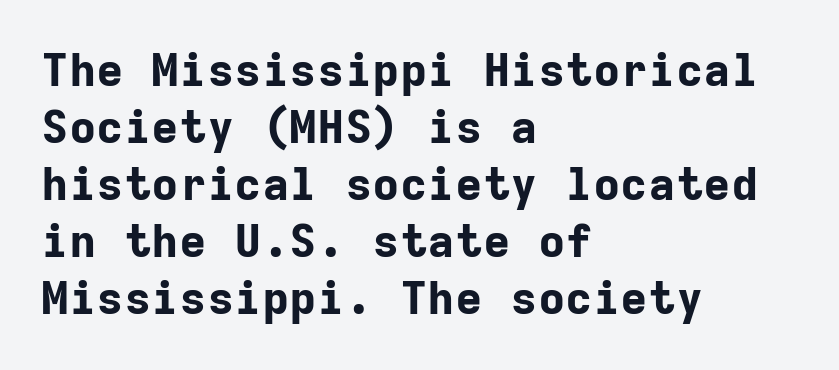
The image shows 46 px bold sans-serif type, upright, monospaced; set left-aligned, line spacing 1.24x, normal letter spacing, not underlined; low stroke contrast and a medium x-height.
